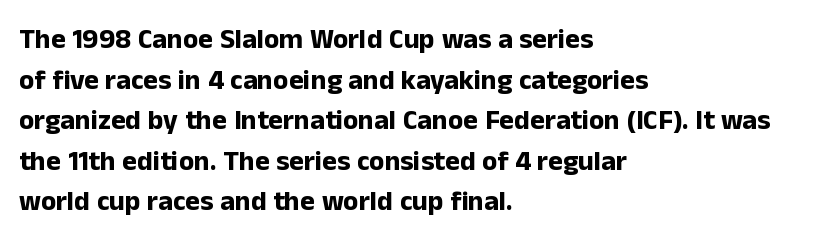
The image shows 28 px bold sans-serif type, upright; set left-aligned, normal line spacing (1.45x), normal letter spacing, not underlined; low stroke contrast and a medium x-height.
